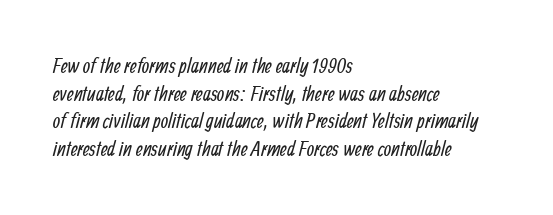
The image shows 21 px text type; set left-aligned, normal line spacing (1.32x), normal letter spacing, not underlined.
